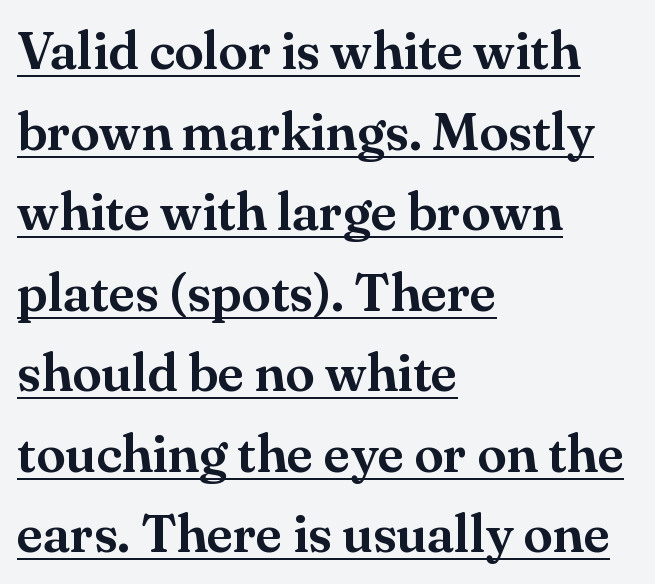
The image shows 53 px serif type, upright; set left-aligned, normal line spacing (1.52x), normal letter spacing, underlined; medium stroke contrast and a small x-height.
